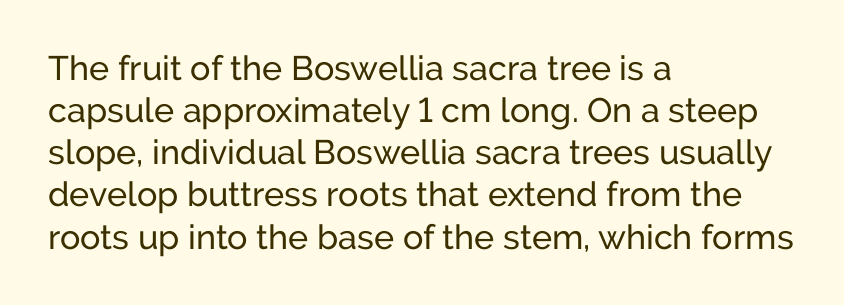
In CSS terms this would be text-align: left. Spacing between characters is what you'd get straight out of the box. These glyphs show unthickened strokes, regular width or finer. This is roman type, the default non-slanted kind.
